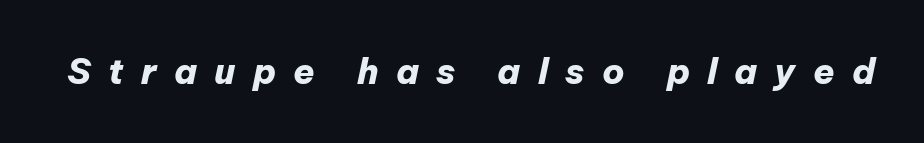
{"italic": "yes", "lean": "right", "slant_degrees": 12, "bold": "yes", "weight": "heavy", "width": "normal", "stroke_contrast": "low", "x_height": "medium", "monospaced": "no", "underline": "no", "letter_spacing": "wide", "letter_spacing_em": 0.49, "glyph_px": 35}
